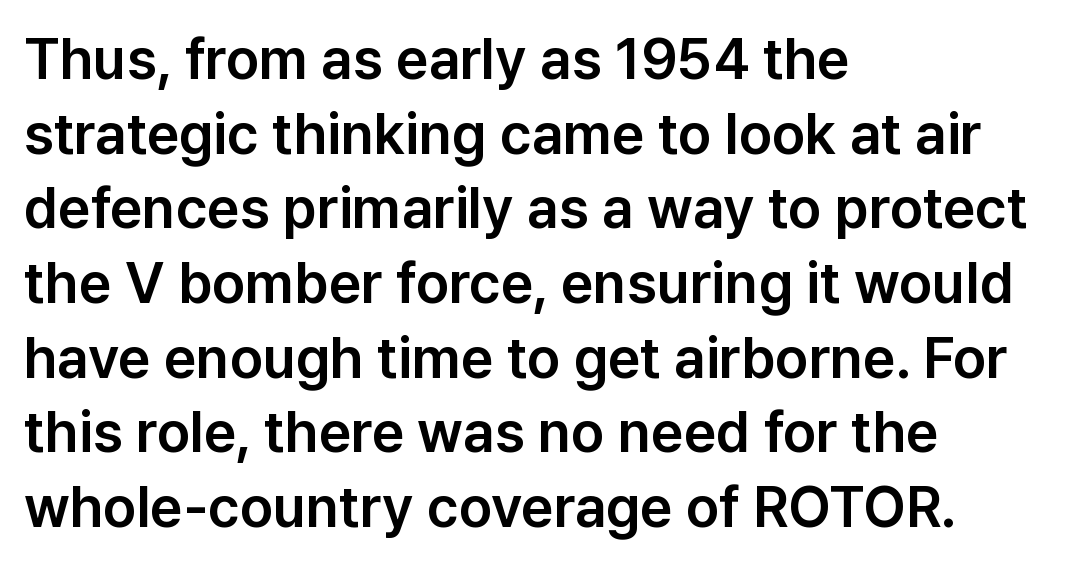
Q: Is the text italic (slanted)? A: No, it is upright.
Q: Is the typeface a serif or a sans-serif typeface? A: Sans-serif.
Q: Is the text underlined? A: No.
Q: How is the paragraph aligned? A: Left-aligned.
Q: Is the spacing between letters normal or unusually wide? A: Normal.
Q: Is the spacing between lines tight, normal or loose? A: Normal.
Q: Width (condensed, normal, or wide)? A: Normal.
Q: Stroke contrast? A: Low.
Q: x-height? A: Medium.
Q: Monospaced? A: No.
